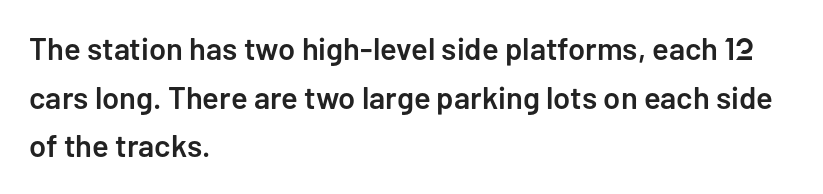
The image shows 31 px semibold sans-serif type, upright; set left-aligned, normal line spacing (1.57x), normal letter spacing, not underlined; low stroke contrast and a medium x-height.
